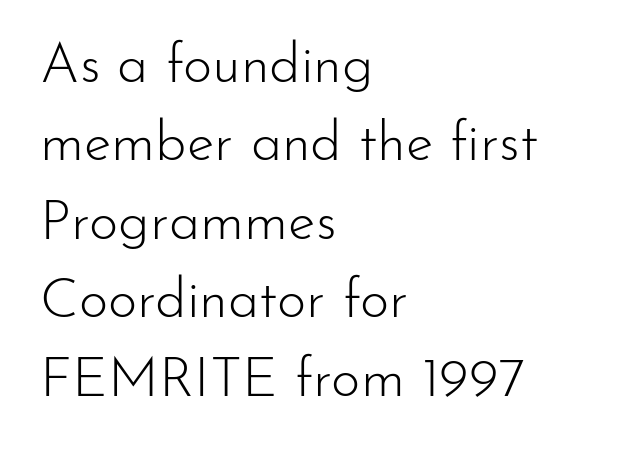
The image shows 56 px light sans-serif type, upright; set left-aligned, normal line spacing (1.4x), normal letter spacing, not underlined; low stroke contrast and a small x-height.
